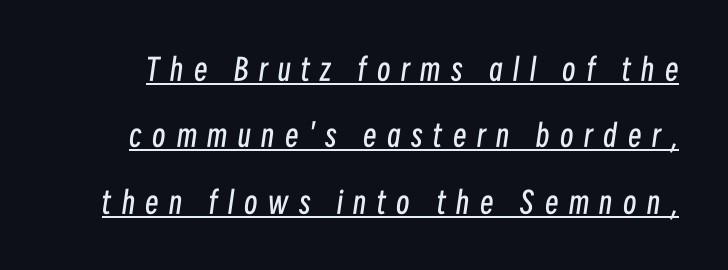
Q: Is the text bold? A: No.
Q: Is the text italic (slanted)? A: Yes, it leans right by about 8 degrees.
Q: Is the text underlined? A: Yes.
Q: Is the spacing between letters normal or unusually wide? A: Unusually wide.
Q: Is the spacing between lines tight, normal or loose? A: Loose.
Q: Width (condensed, normal, or wide)? A: Condensed.
Q: Stroke contrast? A: Low.
Q: x-height? A: Medium.
Q: Monospaced? A: No.
